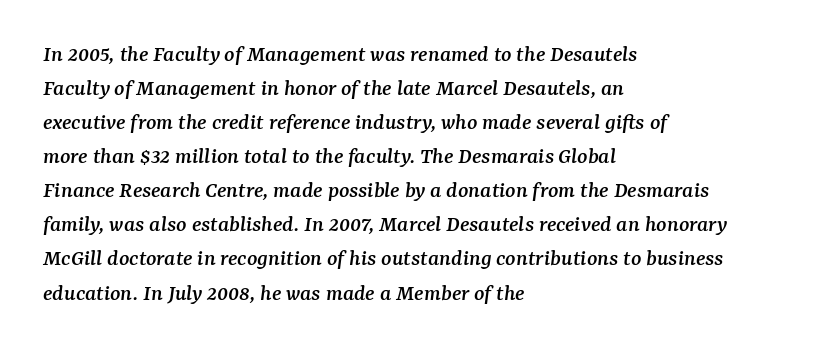
Q: Is the text italic (slanted)? A: Yes, it leans right by about 7 degrees.
Q: Is the text underlined? A: No.
Q: How is the paragraph aligned? A: Left-aligned.
Q: Is the spacing between letters normal or unusually wide? A: Normal.
Q: Is the spacing between lines tight, normal or loose? A: Normal.
